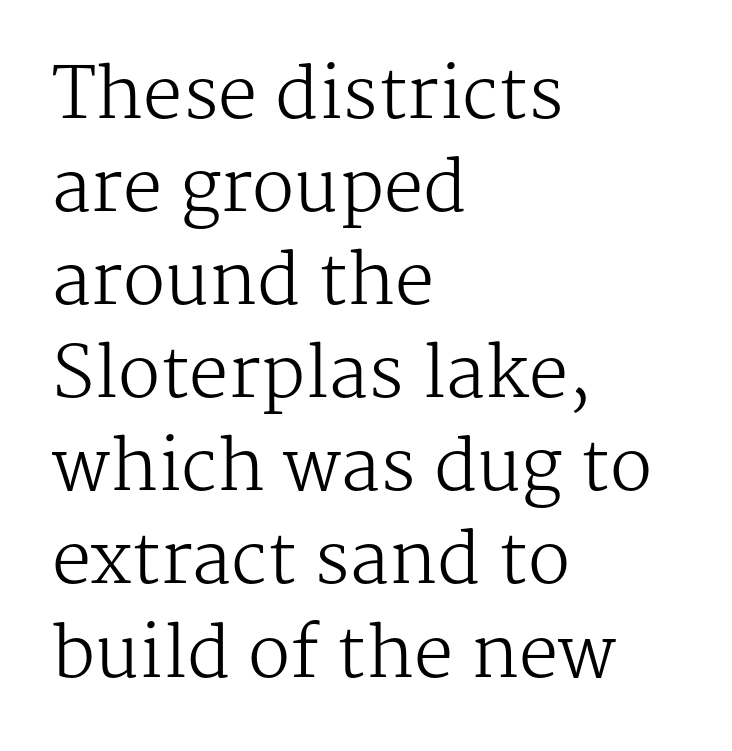
Q: Is the text bold? A: No.
Q: Is the text italic (slanted)? A: No, it is upright.
Q: Is the typeface a serif or a sans-serif typeface? A: Serif.
Q: Is the text underlined? A: No.
Q: How is the paragraph aligned? A: Left-aligned.
Q: Is the spacing between letters normal or unusually wide? A: Normal.
Q: Is the spacing between lines tight, normal or loose? A: Normal.
Q: Width (condensed, normal, or wide)? A: Normal.
Q: Stroke contrast? A: Medium.
Q: x-height? A: Medium.
Q: Monospaced? A: No.
